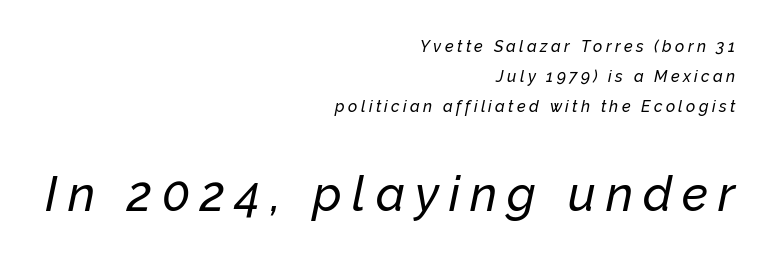
Spacing verdict: proportional, widths tailored to each character. These lines are set flush right with a ragged left edge. The area under the type is left untouched. If you squint, the bottom block still reads clearly — it's the larger of the two.
